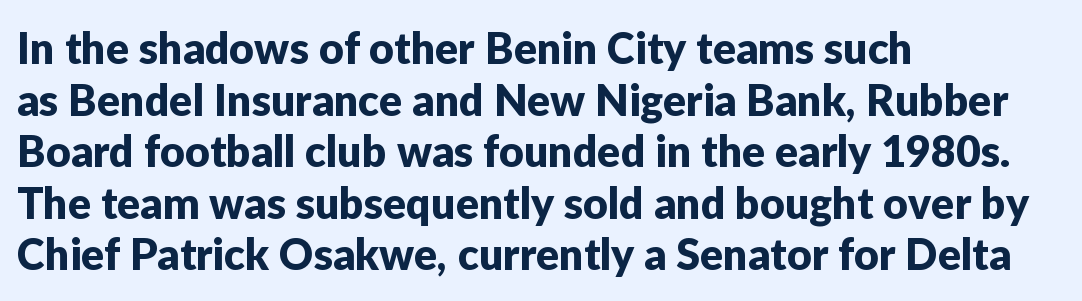
Casual observation: everything's shoved over to the left. The passage shown is typed in a proportional face where columns would drift. Any mark beneath the type? The region is blank. Type style note: lacks serifs. Posture: upright roman.
